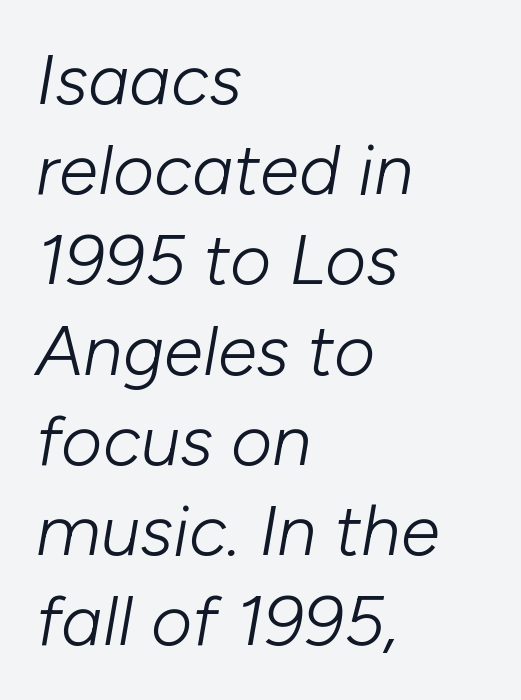
Line spacing here is normal. A typesetter would call this proportional, since set widths differ per character. The face looks like a standard text weight, possibly lighter. There's an unmistakable incline to the writing here.
